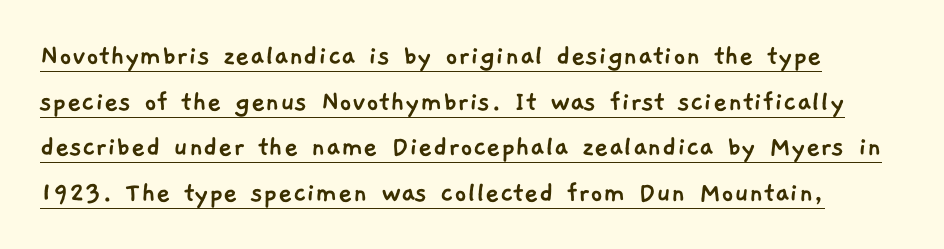
Q: Is the typeface a serif or a sans-serif typeface? A: Sans-serif.
Q: Is the text underlined? A: Yes.
Q: Is the spacing between letters normal or unusually wide? A: Normal.
Q: Is the spacing between lines tight, normal or loose? A: Normal.
Q: Width (condensed, normal, or wide)? A: Normal.
Q: Stroke contrast? A: Low.
Q: x-height? A: Medium.
Q: Monospaced? A: No.
